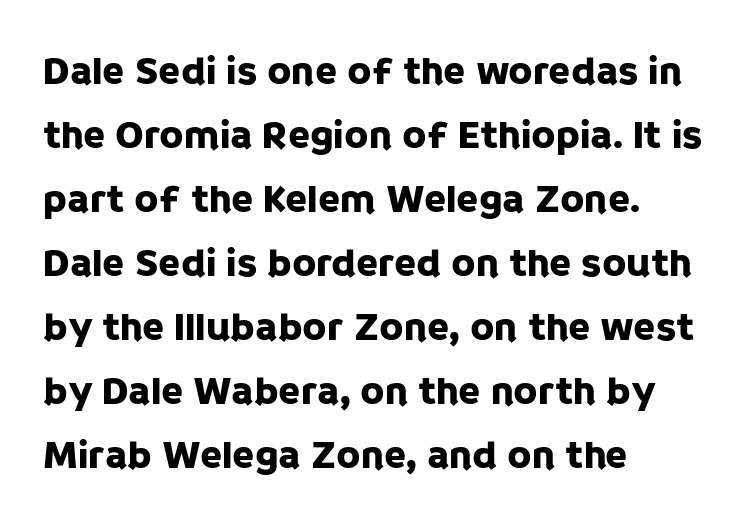
The image shows 40 px sans-serif type, upright; set left-aligned, normal line spacing (1.6x), normal letter spacing, not underlined; low stroke contrast and a large x-height.
